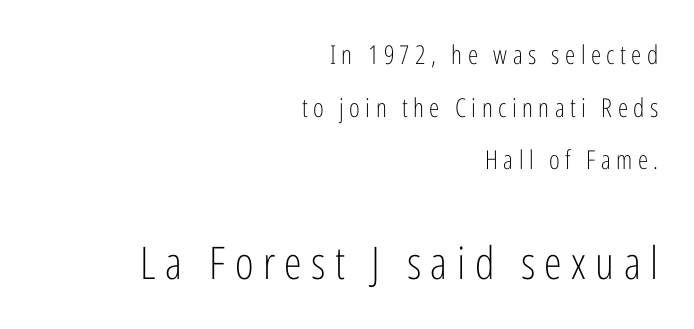
The image shows 45 px light, condensed sans-serif type, upright; set right-aligned, loose line spacing (2.02x), unusually wide letter spacing (+0.21 em), not underlined; the second (bottom) block is 1.73x larger; low stroke contrast and a medium x-height.
